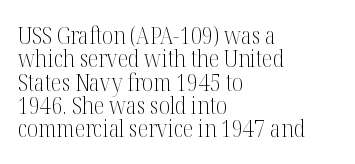
{"italic": "no", "bold": "no", "underline": "no", "align": "left", "line_spacing": "tight", "line_spacing_ratio": 0.97, "letter_spacing": "normal", "letter_spacing_em": 0.0, "glyph_px": 24}
